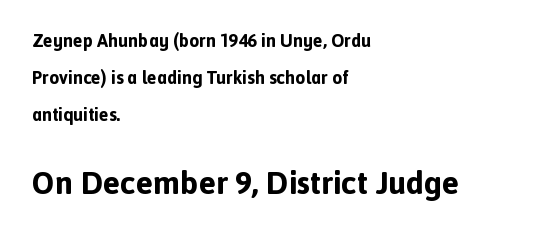
{"serif": "no", "italic": "no", "bold": "yes", "weight": "bold", "width": "normal", "x_height": "medium", "monospaced": "no", "underline": "no", "align": "left", "line_spacing": "loose", "line_spacing_ratio": 2.05, "letter_spacing": "normal", "letter_spacing_em": 0.0, "larger_block": "second", "size_ratio": 1.78, "glyph_px": 32}
